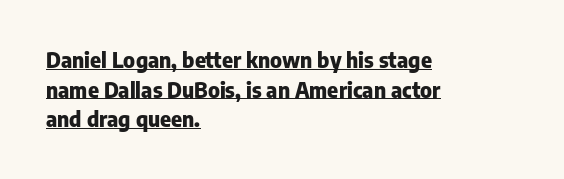
The image shows 21 px bold type, upright; set left-aligned, normal line spacing (1.41x), normal letter spacing, underlined.
